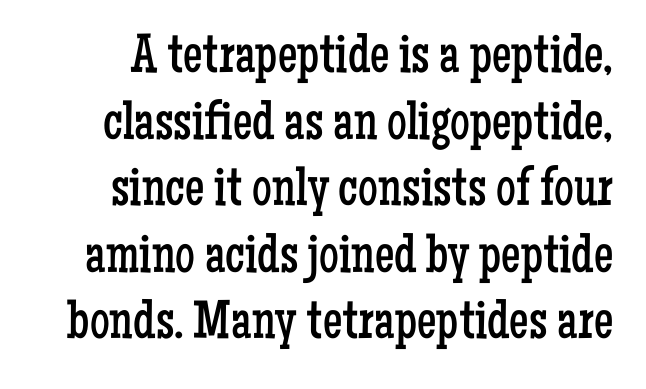
Q: Is the text bold? A: No.
Q: Is the text italic (slanted)? A: No, it is upright.
Q: Is the typeface a serif or a sans-serif typeface? A: Serif.
Q: Is the text underlined? A: No.
Q: Is the spacing between letters normal or unusually wide? A: Normal.
Q: Width (condensed, normal, or wide)? A: Condensed.
Q: Stroke contrast? A: Low.
Q: x-height? A: Medium.
Q: Monospaced? A: No.
